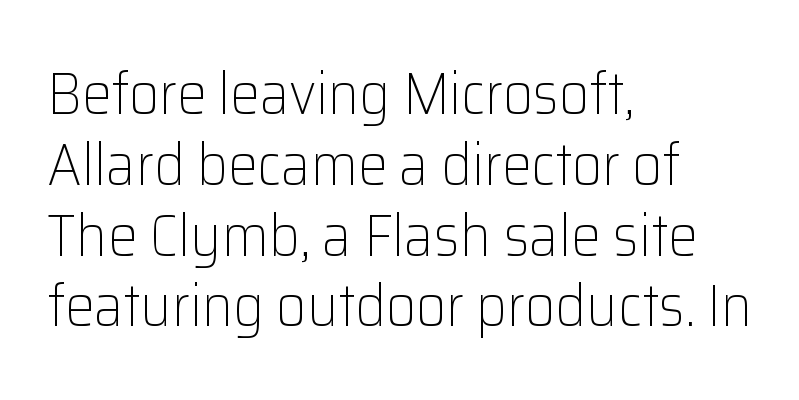
{"serif": "no", "italic": "no", "bold": "no", "weight": "light", "width": "normal", "stroke_contrast": "low", "x_height": "medium", "monospaced": "no", "underline": "no", "align": "left", "line_spacing_ratio": 1.2, "letter_spacing": "normal", "letter_spacing_em": 0.0, "glyph_px": 59}
